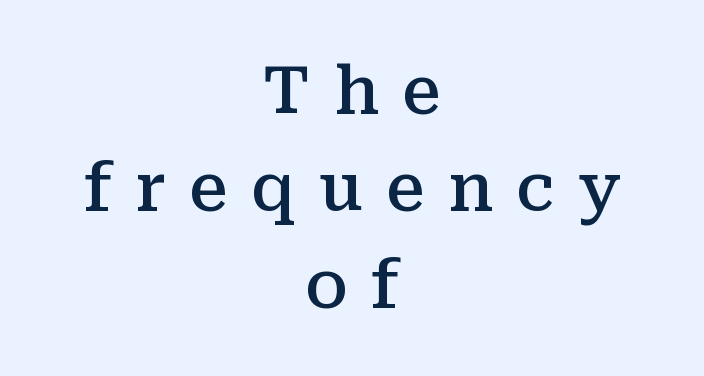
The image shows 66 px semibold serif type, upright; set centered, normal line spacing (1.47x), unusually wide letter spacing (+0.35 em), not underlined; medium stroke contrast and a medium x-height.
